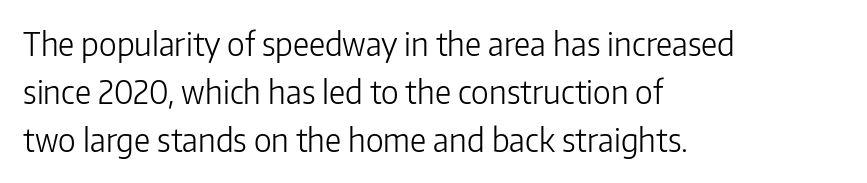
Style check: upright. Tracking here is standard; glyphs follow each other at the usual distance. Summary of weight: not heavy and not bold. Descenders are the only things crossing below the line.
